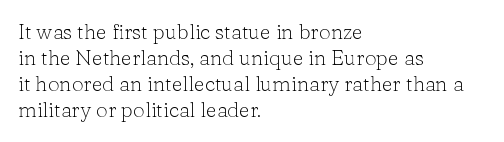
{"italic": "no", "bold": "no", "underline": "no", "align": "left", "line_spacing_ratio": 1.24, "letter_spacing": "normal", "letter_spacing_em": 0.0, "glyph_px": 21}
